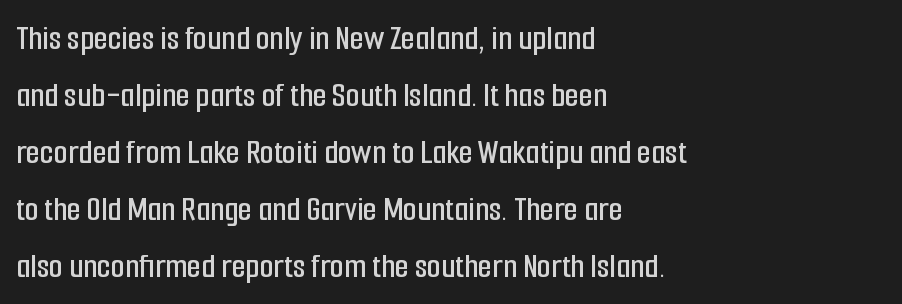
Q: Is the text italic (slanted)? A: No, it is upright.
Q: Is the typeface a serif or a sans-serif typeface? A: Sans-serif.
Q: Is the text underlined? A: No.
Q: How is the paragraph aligned? A: Left-aligned.
Q: Is the spacing between letters normal or unusually wide? A: Normal.
Q: Is the spacing between lines tight, normal or loose? A: Normal.
Q: Width (condensed, normal, or wide)? A: Condensed.
Q: Stroke contrast? A: Low.
Q: x-height? A: Medium.
Q: Monospaced? A: No.
